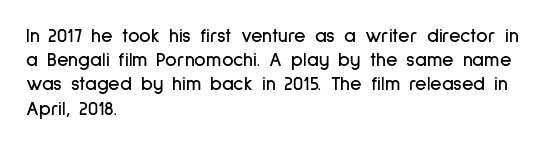
If you drew a line through each stem, it would be perfectly vertical. The line texture is even and compact thanks to regular tracking. Which margin do the lines hug? The left one — the right edge is uneven. Letters rest on an invisible, unmarked baseline.
